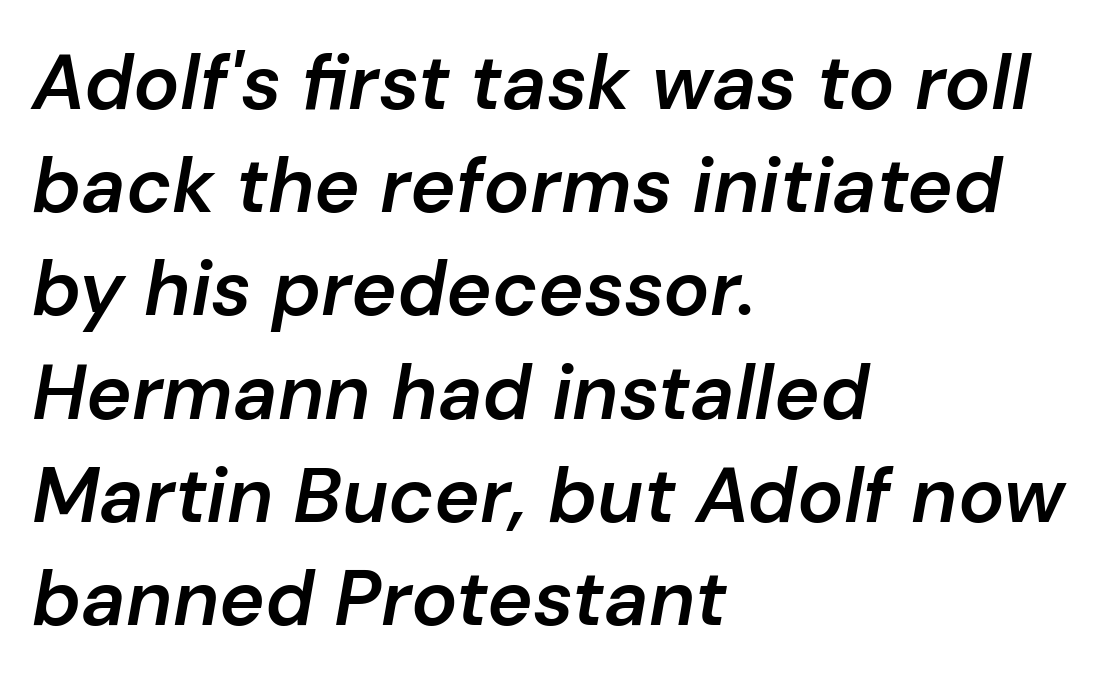
Descenders hang freely into open space. A bit beefed up — I'd call it semibold rather than bold. The lines are quadded left. The rows are spaced the way most documents space them.
